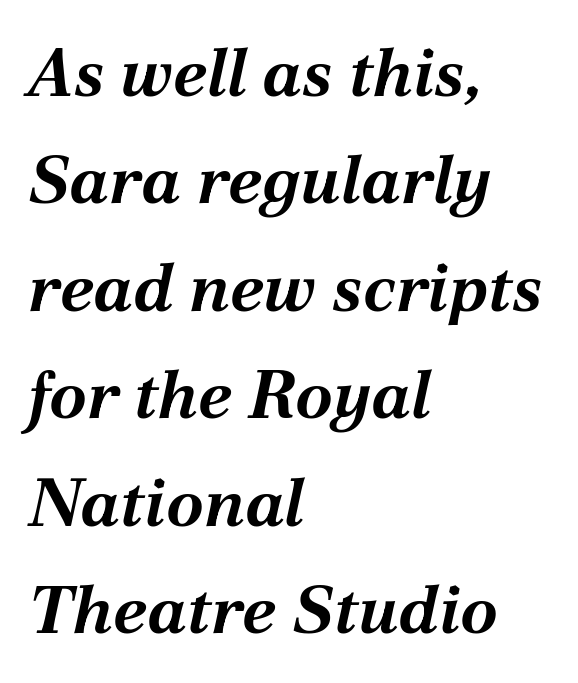
Would a proofreader flag this as italicized? Yes. Has an underline been added? It has not. Horizontal alignment here is leftward, the default for most running prose. Rows of type keep a routine distance in the vertical direction. Think of a printed novel: that variable character pitch is what you see here. Chunky letters — that's bold for sure.
